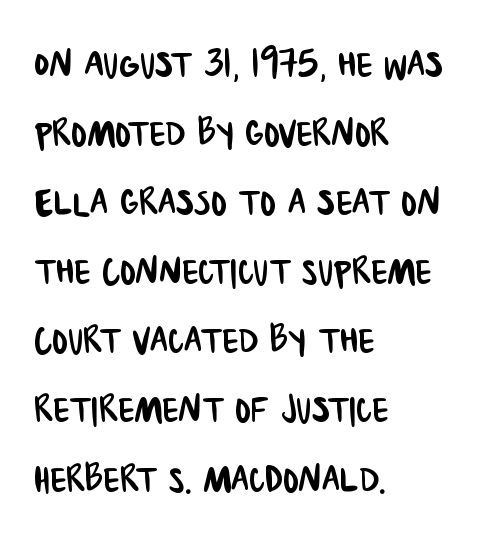
Q: Is the typeface a serif or a sans-serif typeface? A: Sans-serif.
Q: Is the text underlined? A: No.
Q: How is the paragraph aligned? A: Left-aligned.
Q: Is the spacing between letters normal or unusually wide? A: Normal.
Q: Is the spacing between lines tight, normal or loose? A: Normal.
Q: Width (condensed, normal, or wide)? A: Condensed.
Q: Stroke contrast? A: Low.
Q: x-height? A: Large.
Q: Monospaced? A: No.
